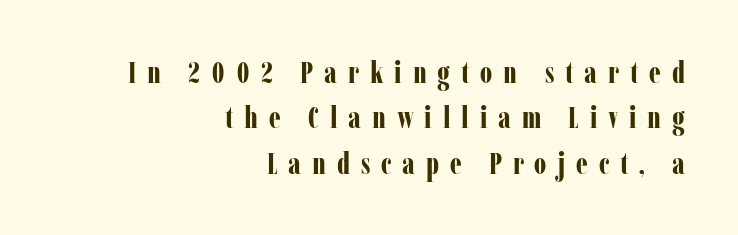
No word sits above an underline. The rendering uses a moderate line-height, typical for paragraphs. Letter spacing: wide. The font family rendered here belongs to the serif group. Students, this is bold: see how much ink each stroke carries. A typesetter would mark this as roman, not italic.
